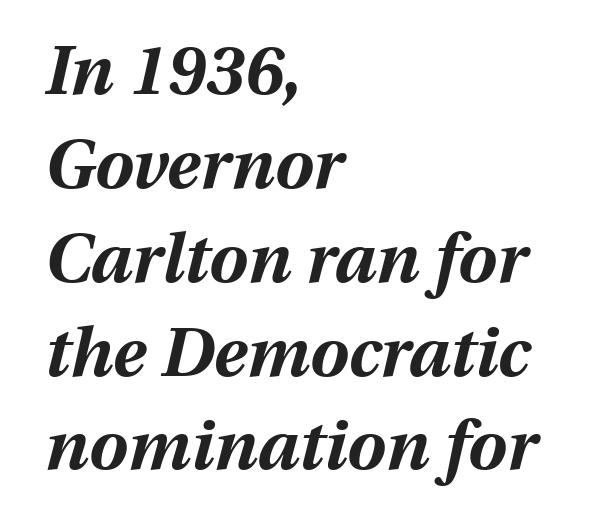
Q: Is the text bold? A: Yes.
Q: Is the text italic (slanted)? A: Yes, it leans right by about 13 degrees.
Q: Is the text underlined? A: No.
Q: How is the paragraph aligned? A: Left-aligned.
Q: Is the spacing between letters normal or unusually wide? A: Normal.
Q: Is the spacing between lines tight, normal or loose? A: Normal.
Q: Width (condensed, normal, or wide)? A: Normal.
Q: Stroke contrast? A: Medium.
Q: x-height? A: Medium.
Q: Monospaced? A: No.
